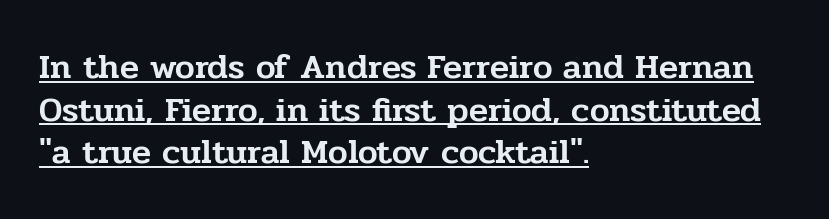
The image shows 35 px serif type, upright; set left-aligned, line spacing 1.22x, normal letter spacing, underlined; low stroke contrast and a medium x-height.
